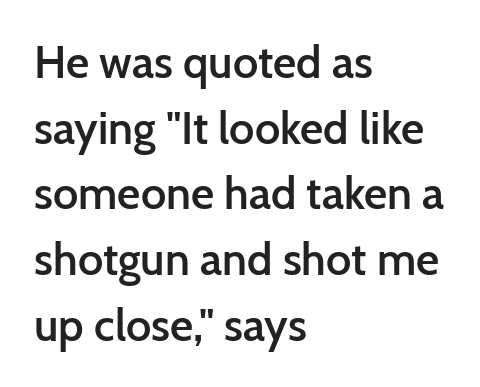
If you drew a line through each stem, it would be perfectly vertical. Between one letter and the next there's only the usual sliver of space. No feet cap the strokes, marking this as sans-serif type. Each letter keeps its own natural width here, so spacing adapts to shape. Weight: semibold (demi). In terms of leading, this rendering sits right in the middle.
